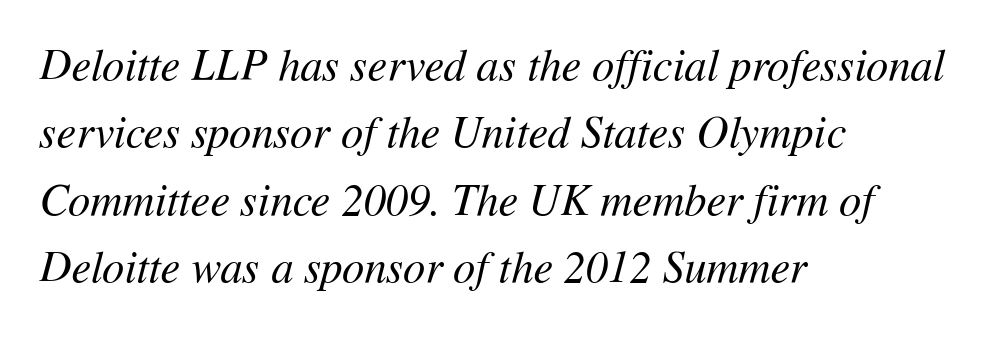
The image shows 44 px regular-weight type, italic (leaning right); set left-aligned, normal line spacing (1.53x), normal letter spacing, not underlined; medium stroke contrast and a medium x-height.
